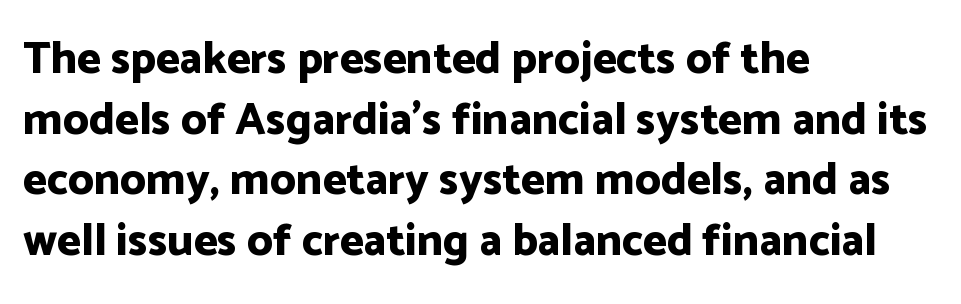
Q: Is the text bold? A: Yes.
Q: Is the text italic (slanted)? A: No, it is upright.
Q: Is the typeface a serif or a sans-serif typeface? A: Sans-serif.
Q: Is the text underlined? A: No.
Q: How is the paragraph aligned? A: Left-aligned.
Q: Is the spacing between letters normal or unusually wide? A: Normal.
Q: Is the spacing between lines tight, normal or loose? A: Normal.
Q: Width (condensed, normal, or wide)? A: Normal.
Q: Stroke contrast? A: Low.
Q: x-height? A: Medium.
Q: Monospaced? A: No.
